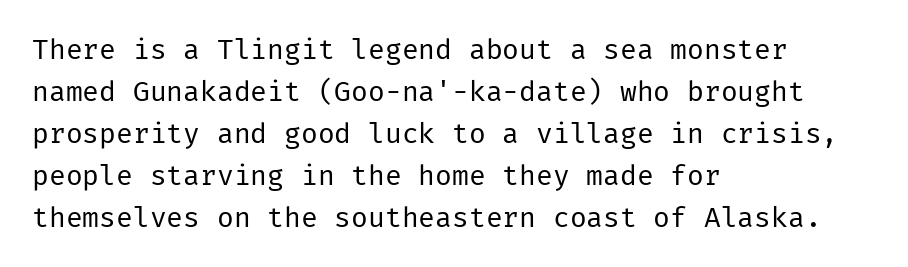
{"serif": "no", "italic": "no", "bold": "no", "weight": "regular", "width": "normal", "stroke_contrast": "low", "x_height": "medium", "underline": "no", "align": "left", "line_spacing": "normal", "line_spacing_ratio": 1.5, "letter_spacing": "normal", "letter_spacing_em": 0.0, "glyph_px": 28}
